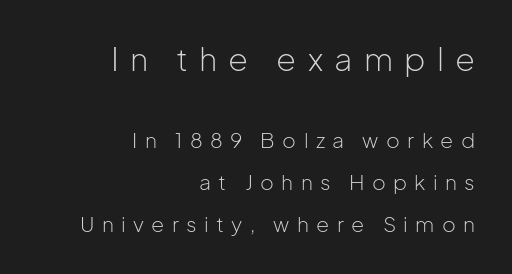
{"serif": "no", "italic": "no", "bold": "no", "weight": "light", "width": "normal", "stroke_contrast": "low", "x_height": "medium", "monospaced": "no", "underline": "no", "align": "right", "line_spacing": "loose", "line_spacing_ratio": 1.99, "letter_spacing": "wide", "letter_spacing_em": 0.35, "larger_block": "first", "size_ratio": 1.52, "glyph_px": 32}
